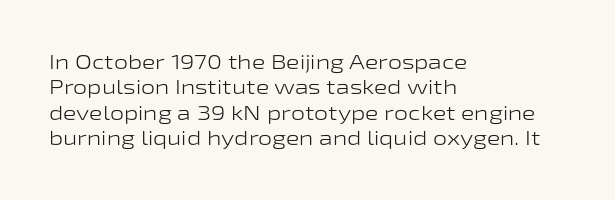
{"italic": "no", "bold": "no", "underline": "no", "align": "left", "line_spacing": "normal", "line_spacing_ratio": 1.27, "letter_spacing": "normal", "letter_spacing_em": 0.0, "glyph_px": 20}
